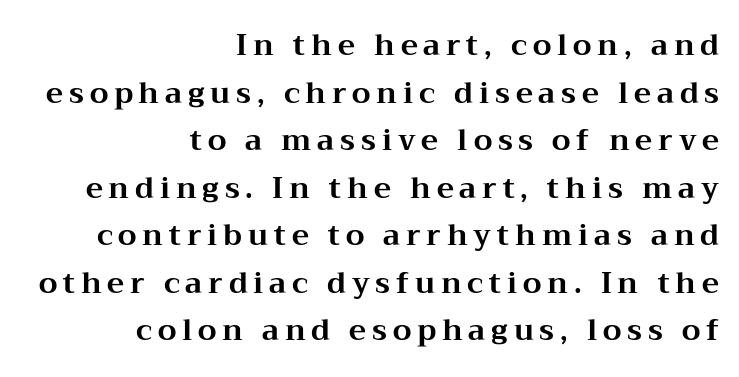
{"serif": "yes", "italic": "no", "bold": "yes", "weight": "bold", "width": "wide", "stroke_contrast": "medium", "x_height": "medium", "monospaced": "no", "underline": "no", "align": "right", "line_spacing": "normal", "line_spacing_ratio": 1.64, "letter_spacing": "wide", "letter_spacing_em": 0.2, "glyph_px": 29}
